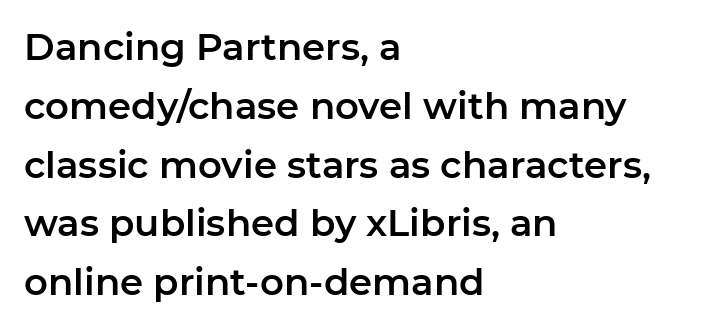
Typographically, this falls in the sans-serif category. Underlining? Definitely not there. The letters advance in unequal steps, a hallmark of proportional type. Designer's note — italics off, roman on. Each line starts at the same left margin while the right side varies.
